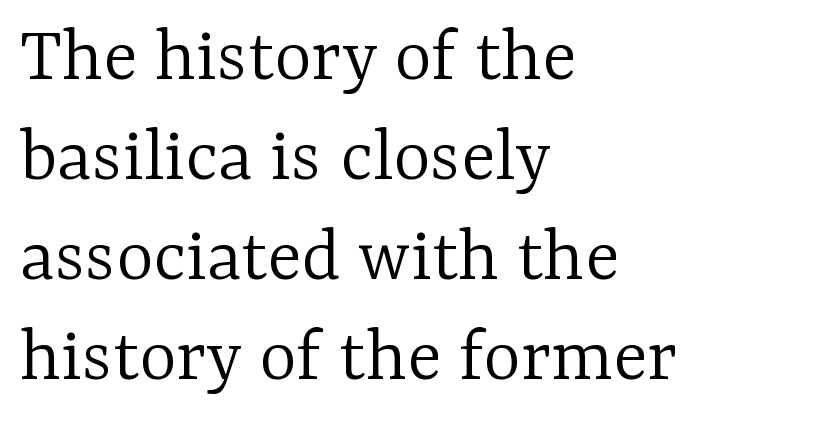
Q: Is the text bold? A: No.
Q: Is the text italic (slanted)? A: No, it is upright.
Q: Is the typeface a serif or a sans-serif typeface? A: Serif.
Q: Is the text underlined? A: No.
Q: How is the paragraph aligned? A: Left-aligned.
Q: Is the spacing between letters normal or unusually wide? A: Normal.
Q: Is the spacing between lines tight, normal or loose? A: Normal.
Q: Width (condensed, normal, or wide)? A: Normal.
Q: Stroke contrast? A: Low.
Q: x-height? A: Medium.
Q: Monospaced? A: No.
